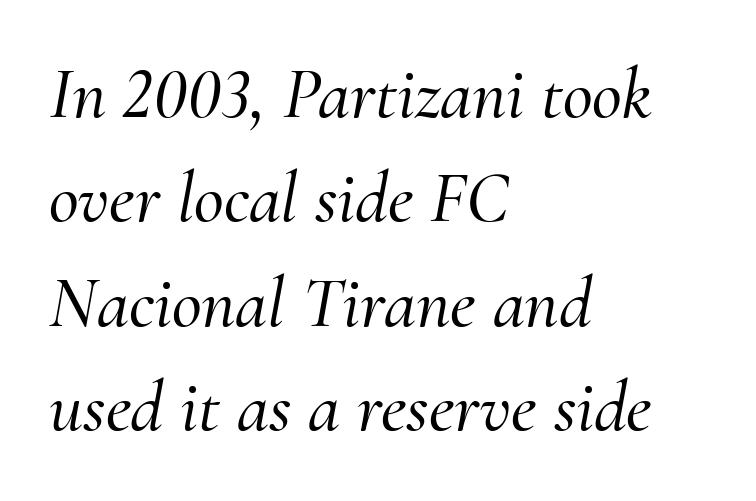
The image shows 73 px serif type, italic (leaning right); set left-aligned, normal line spacing (1.43x), normal letter spacing, not underlined; medium stroke contrast and a small x-height.
